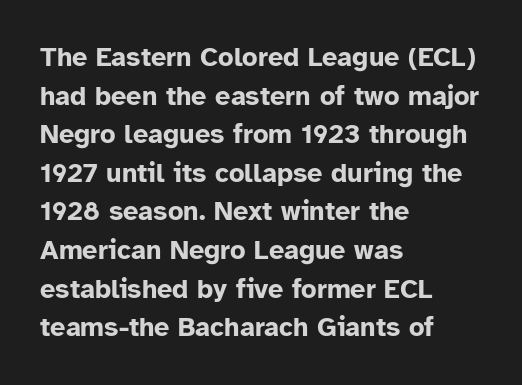
{"italic": "no", "bold": "yes", "underline": "no", "align": "left", "line_spacing": "normal", "line_spacing_ratio": 1.43, "letter_spacing": "normal", "letter_spacing_em": 0.0, "glyph_px": 27}
